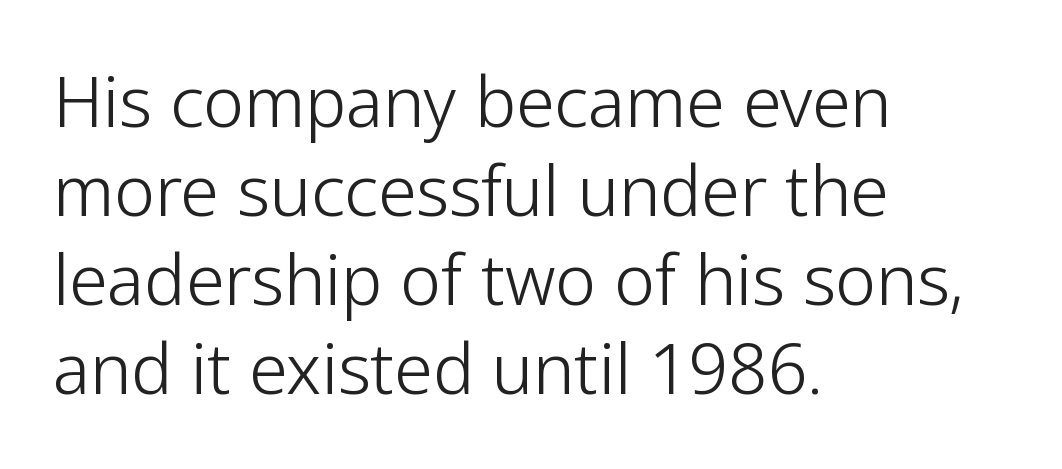
Q: Is the text bold? A: No.
Q: Is the text italic (slanted)? A: No, it is upright.
Q: Is the typeface a serif or a sans-serif typeface? A: Sans-serif.
Q: Is the text underlined? A: No.
Q: How is the paragraph aligned? A: Left-aligned.
Q: Is the spacing between letters normal or unusually wide? A: Normal.
Q: Is the spacing between lines tight, normal or loose? A: Normal.
Q: Width (condensed, normal, or wide)? A: Normal.
Q: Stroke contrast? A: Low.
Q: x-height? A: Medium.
Q: Monospaced? A: No.
